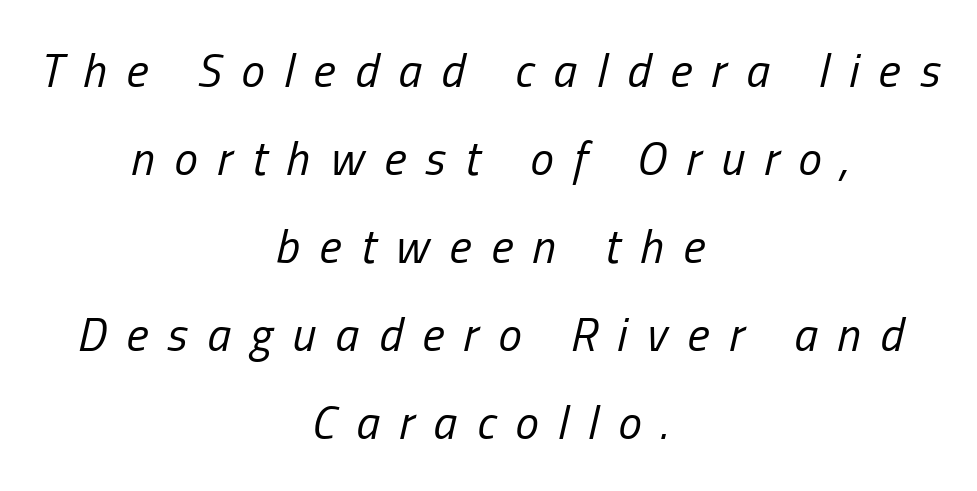
Weight: regular or lighter. Teacher's note: observe the equal gaps on both sides — that is centered alignment. Slant detected: the letters are inclined. Check under the words: just untouched page. This rendering widens character spacing well past its baseline value.
